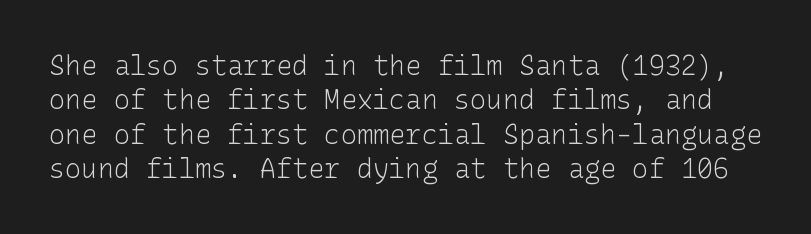
The letters stand straight up with perfectly vertical stems. Inter-character spacing is left at the font's built-in metrics. A normal amount of white space separates one row of letters from the next. Descender tails drop into unmarked territory. The letters look calm and open, with moderate or lighter stems.
